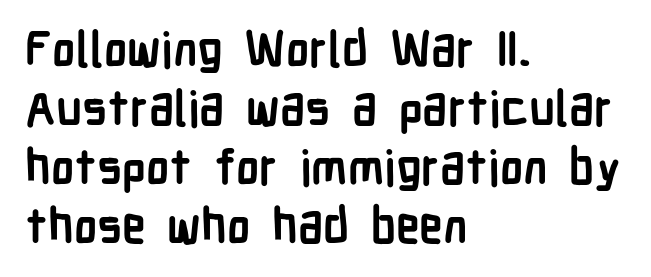
{"serif": "no", "italic": "no", "bold": "yes", "weight": "semibold", "width": "condensed", "stroke_contrast": "low", "x_height": "medium", "monospaced": "no", "underline": "no", "align": "left", "line_spacing_ratio": 1.23, "letter_spacing": "normal", "letter_spacing_em": 0.0, "glyph_px": 48}
